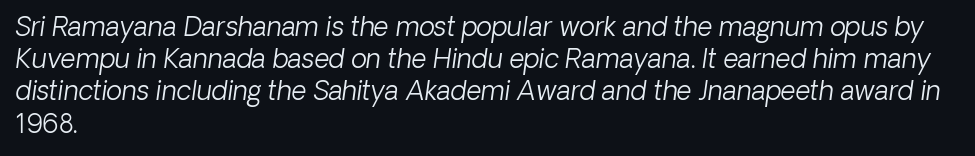
Q: Is the text bold? A: No.
Q: Is the text italic (slanted)? A: Yes, it leans right by about 8 degrees.
Q: Is the text underlined? A: No.
Q: How is the paragraph aligned? A: Left-aligned.
Q: Is the spacing between letters normal or unusually wide? A: Normal.
